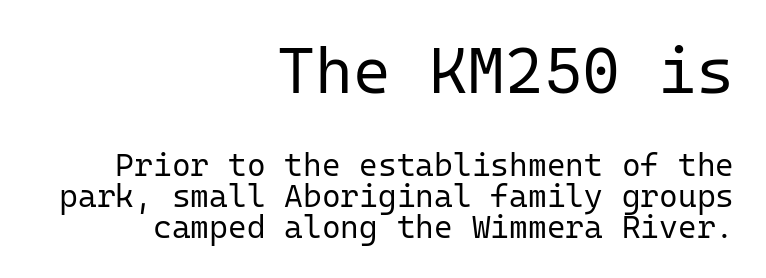
The image shows 65 px regular-weight sans-serif type, upright, monospaced; set right-aligned, tight line spacing (0.96x), normal letter spacing, not underlined; the first (top) block is 2.03x larger; low stroke contrast and a medium x-height.
